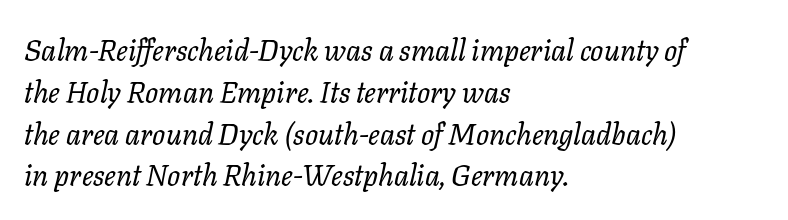
Q: Is the text bold? A: No.
Q: Is the text italic (slanted)? A: Yes, it leans right by about 11 degrees.
Q: Is the text underlined? A: No.
Q: How is the paragraph aligned? A: Left-aligned.
Q: Is the spacing between letters normal or unusually wide? A: Normal.
Q: Is the spacing between lines tight, normal or loose? A: Normal.
Q: Width (condensed, normal, or wide)? A: Normal.
Q: Stroke contrast? A: Low.
Q: x-height? A: Medium.
Q: Monospaced? A: No.
